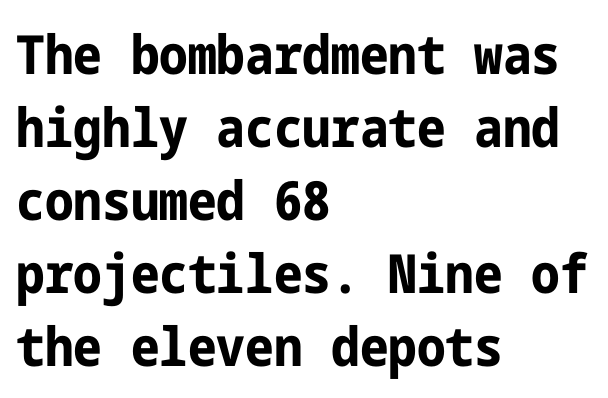
The space directly below the letters is spotless. The leading is moderate, giving the passage an even texture. Words appear dense and cohesive because spacing is normal. The rendering shows plain stroke endings on the letterforms — a sans-serif design. These words are printed bold, with thick strokes throughout.
